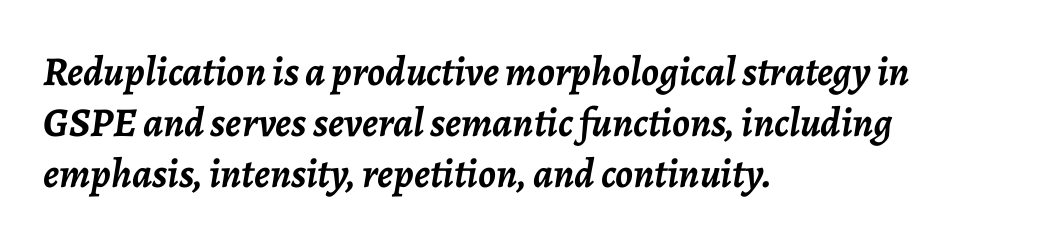
The image shows 41 px semibold type, italic (leaning right); set left-aligned, line spacing 1.24x, normal letter spacing, not underlined; low stroke contrast and a medium x-height.
